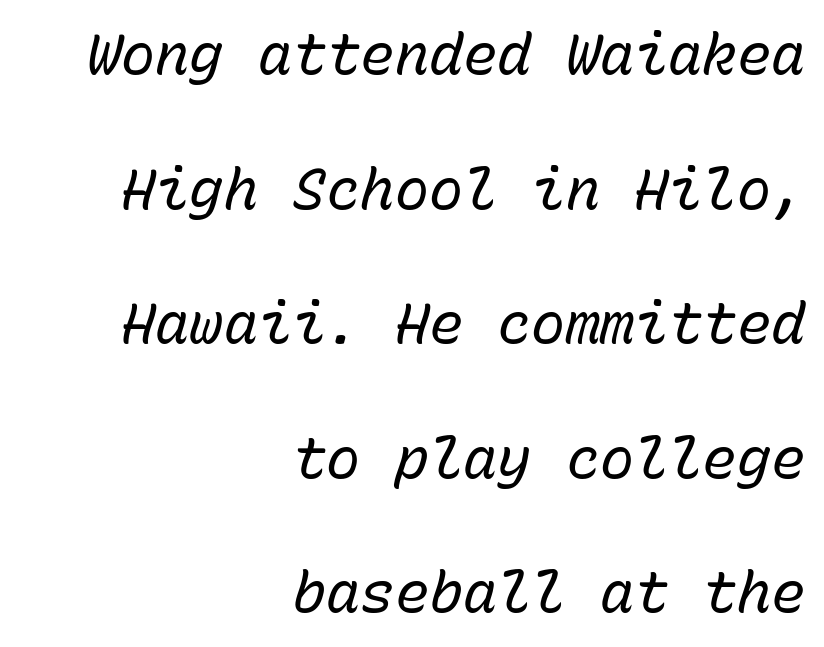
Q: Is the text bold? A: No.
Q: Is the text italic (slanted)? A: Yes, it leans right by about 15 degrees.
Q: Is the text underlined? A: No.
Q: How is the paragraph aligned? A: Right-aligned.
Q: Is the spacing between letters normal or unusually wide? A: Normal.
Q: Is the spacing between lines tight, normal or loose? A: Loose.
Q: Width (condensed, normal, or wide)? A: Normal.
Q: Stroke contrast? A: Low.
Q: x-height? A: Medium.
Q: Monospaced? A: Yes.
